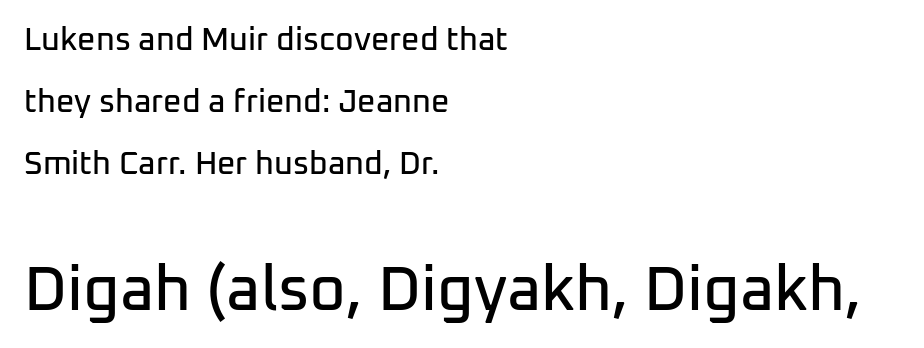
Q: Is the text italic (slanted)? A: No, it is upright.
Q: Is the typeface a serif or a sans-serif typeface? A: Sans-serif.
Q: Is the text underlined? A: No.
Q: How is the paragraph aligned? A: Left-aligned.
Q: Is the spacing between letters normal or unusually wide? A: Normal.
Q: Is the spacing between lines tight, normal or loose? A: Loose.
Q: Which block of text is set in a larger size, the first (top) or the second (bottom)? A: The second (bottom) one.
Q: Width (condensed, normal, or wide)? A: Normal.
Q: Stroke contrast? A: Low.
Q: x-height? A: Medium.
Q: Monospaced? A: No.
